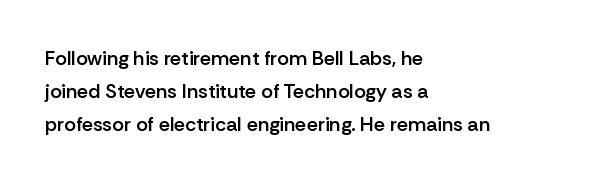
The image shows 20 px text type, upright; set left-aligned, normal line spacing (1.65x), normal letter spacing, not underlined.
